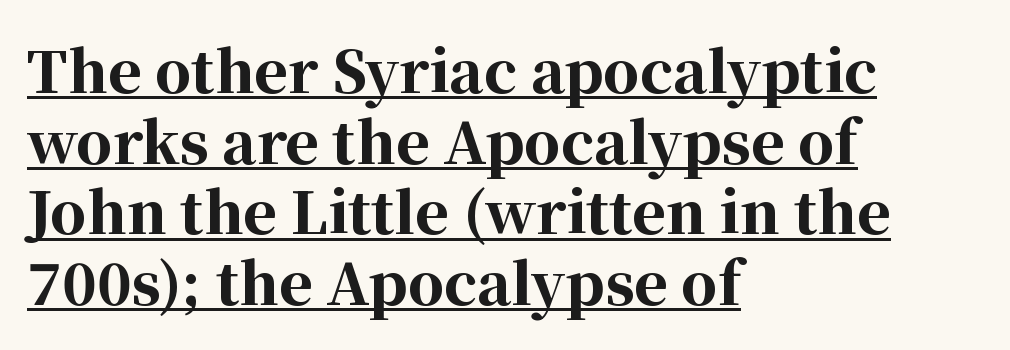
The image shows 57 px bold serif type, upright; set left-aligned, line spacing 1.24x, normal letter spacing, underlined; high stroke contrast and a medium x-height.
